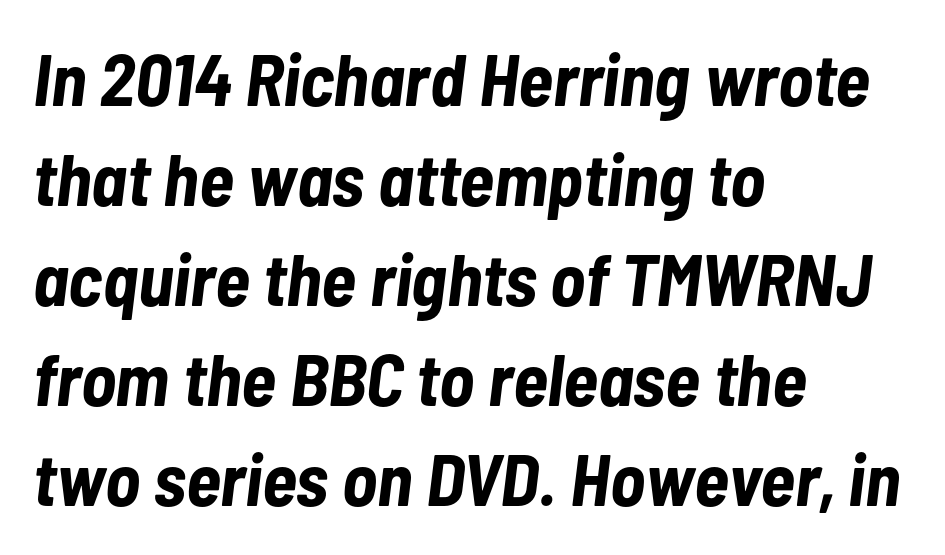
The space beneath each line is pristine and unruled. The specimen reads as italic at a glance. This sample has the flowing, uneven cadence of proportional lettering. One-word summary of the alignment: left. Tracking value appears to be zero — textbook default spacing. Rows of type keep a routine distance in the vertical direction.
